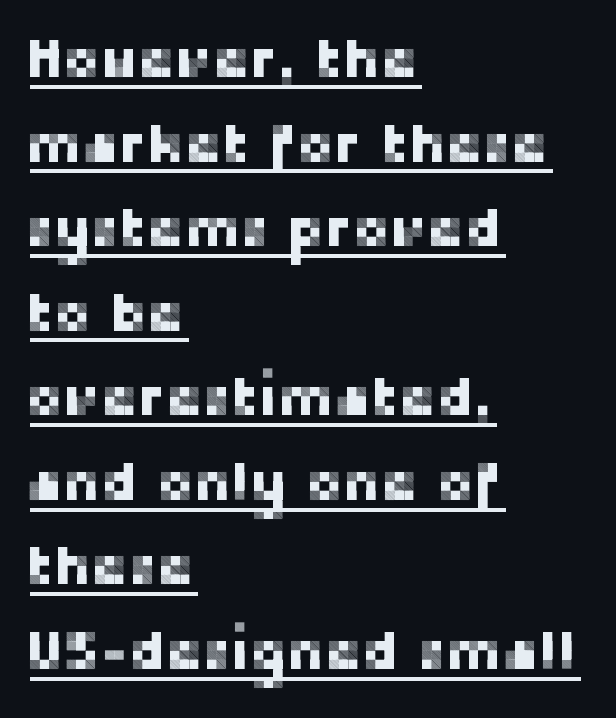
Q: Is the text italic (slanted)? A: No, it is upright.
Q: Is the typeface a serif or a sans-serif typeface? A: Sans-serif.
Q: Is the text underlined? A: Yes.
Q: How is the paragraph aligned? A: Left-aligned.
Q: Is the spacing between letters normal or unusually wide? A: Normal.
Q: Is the spacing between lines tight, normal or loose? A: Normal.
Q: Width (condensed, normal, or wide)? A: Normal.
Q: Stroke contrast? A: Low.
Q: x-height? A: Medium.
Q: Monospaced? A: No.
